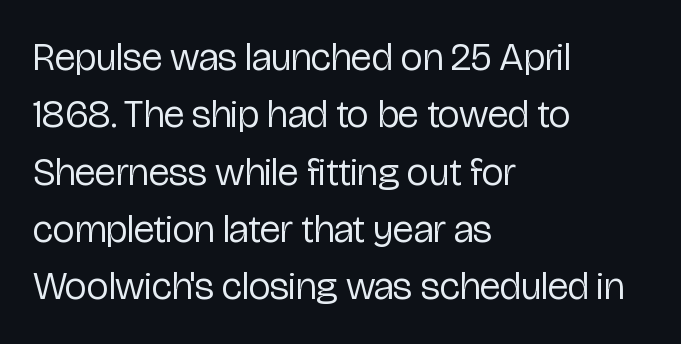
Q: Is the text bold? A: No.
Q: Is the text italic (slanted)? A: No, it is upright.
Q: Is the typeface a serif or a sans-serif typeface? A: Sans-serif.
Q: Is the text underlined? A: No.
Q: How is the paragraph aligned? A: Left-aligned.
Q: Is the spacing between letters normal or unusually wide? A: Normal.
Q: Is the spacing between lines tight, normal or loose? A: Normal.
Q: Width (condensed, normal, or wide)? A: Condensed.
Q: Stroke contrast? A: Low.
Q: x-height? A: Medium.
Q: Monospaced? A: No.
